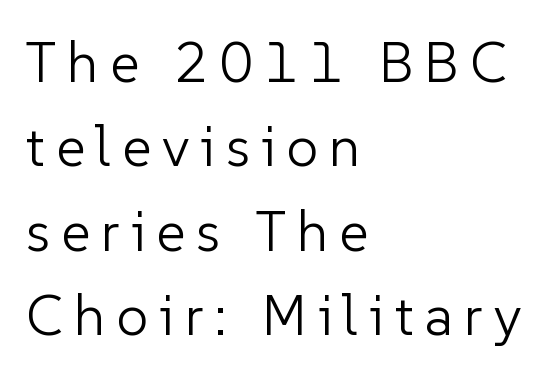
The image shows 57 px light sans-serif type, upright; set left-aligned, normal line spacing (1.48x), not underlined; low stroke contrast and a medium x-height.
